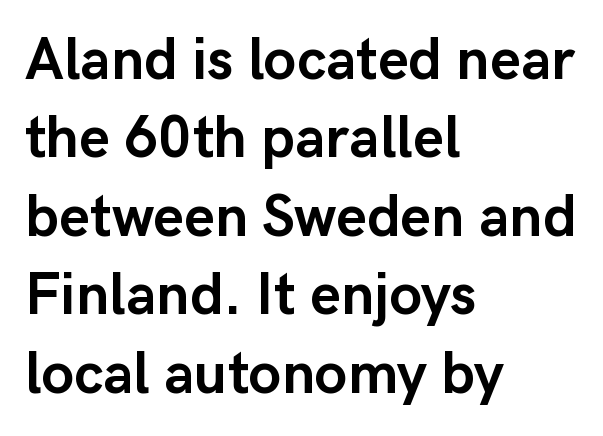
The image shows 59 px semibold sans-serif type, upright; set left-aligned, normal line spacing (1.33x), normal letter spacing, not underlined; low stroke contrast and a medium x-height.
